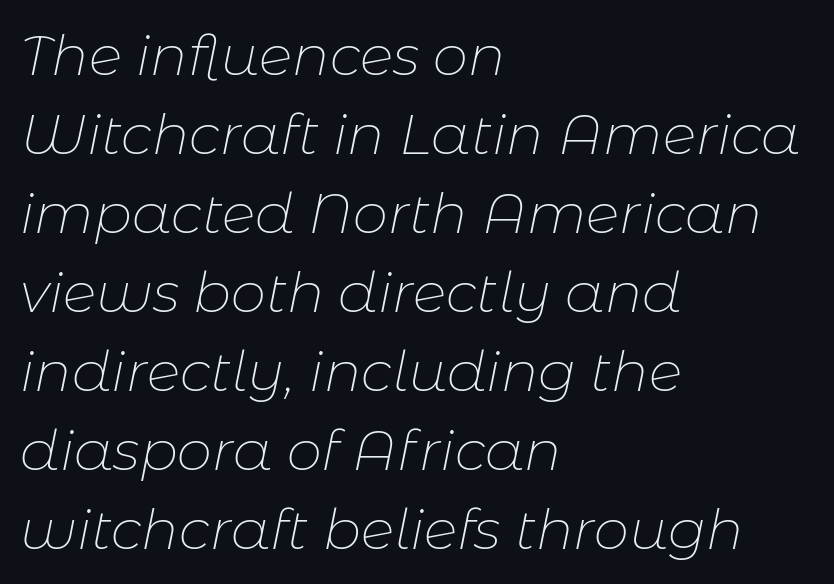
Q: Is the text bold? A: No.
Q: Is the text italic (slanted)? A: Yes, it leans right by about 11 degrees.
Q: Is the text underlined? A: No.
Q: How is the paragraph aligned? A: Left-aligned.
Q: Is the spacing between letters normal or unusually wide? A: Normal.
Q: Is the spacing between lines tight, normal or loose? A: Normal.
Q: Width (condensed, normal, or wide)? A: Normal.
Q: Stroke contrast? A: Low.
Q: x-height? A: Medium.
Q: Monospaced? A: No.
